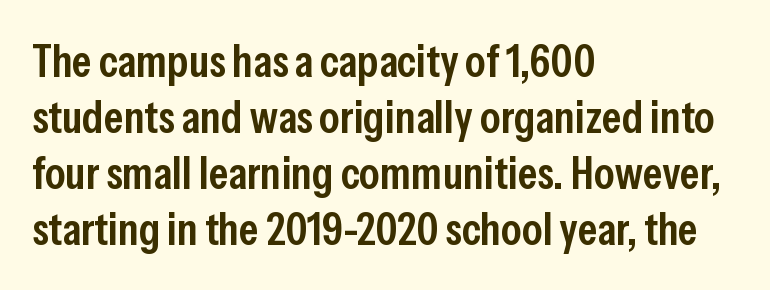
{"serif": "no", "italic": "no", "bold": "semi", "weight": "semibold", "width": "condensed", "stroke_contrast": "low", "x_height": "medium", "monospaced": "no", "underline": "no", "align": "left", "line_spacing_ratio": 1.22, "letter_spacing": "normal", "letter_spacing_em": 0.0, "glyph_px": 46}
